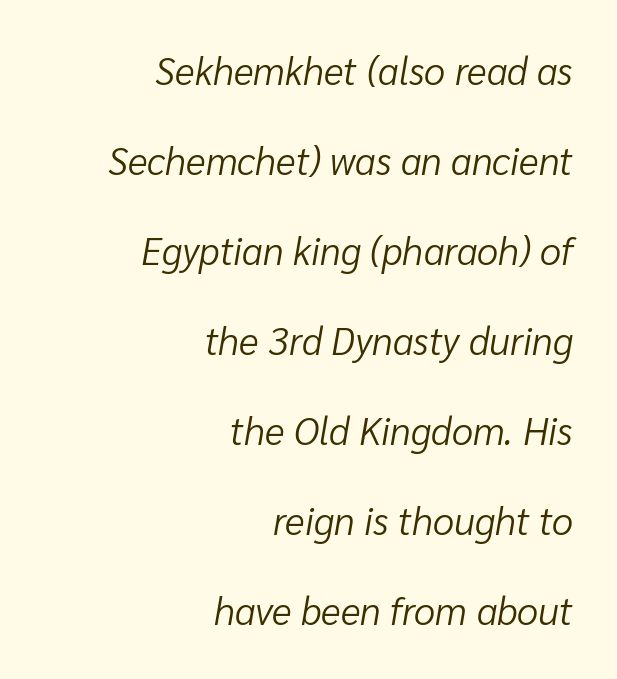
Q: Is the text bold? A: No.
Q: Is the text italic (slanted)? A: Yes, it leans right by about 10 degrees.
Q: Is the text underlined? A: No.
Q: How is the paragraph aligned? A: Right-aligned.
Q: Is the spacing between letters normal or unusually wide? A: Normal.
Q: Is the spacing between lines tight, normal or loose? A: Loose.
Q: Width (condensed, normal, or wide)? A: Normal.
Q: Stroke contrast? A: Low.
Q: x-height? A: Medium.
Q: Monospaced? A: No.
